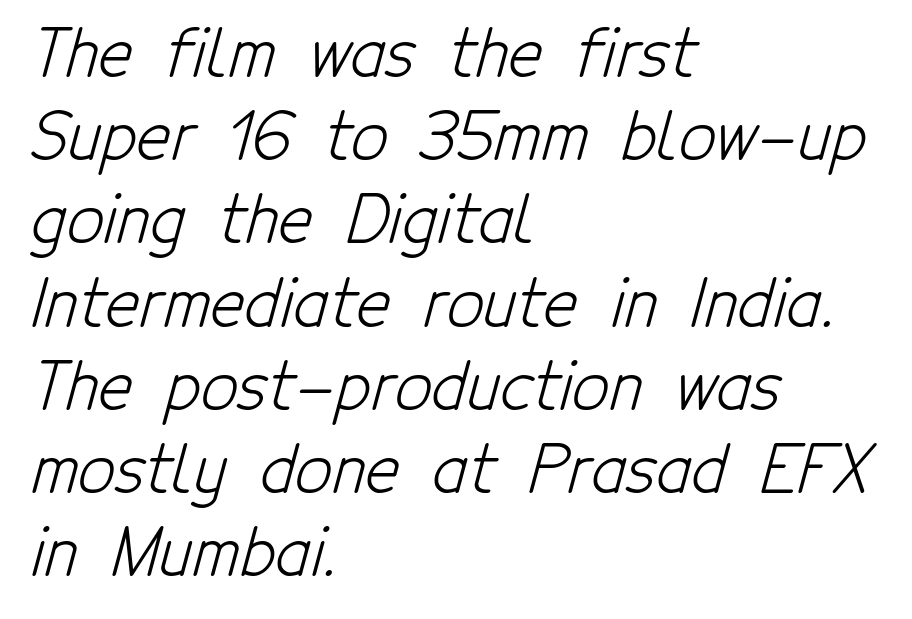
{"serif": "no", "bold": "no", "weight": "light", "width": "condensed", "stroke_contrast": "low", "x_height": "medium", "monospaced": "no", "underline": "no", "align": "left", "line_spacing": "normal", "line_spacing_ratio": 1.28, "letter_spacing": "normal", "letter_spacing_em": 0.0, "glyph_px": 65}
